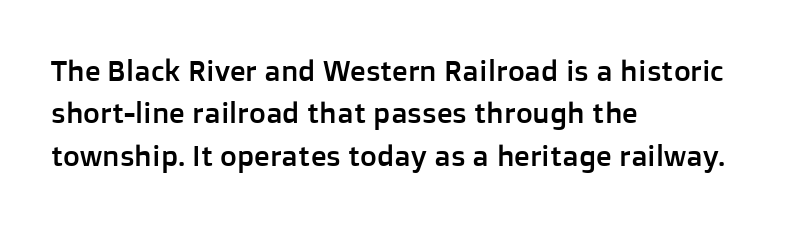
{"serif": "no", "italic": "no", "width": "normal", "stroke_contrast": "low", "x_height": "medium", "monospaced": "no", "underline": "no", "align": "left", "line_spacing": "normal", "line_spacing_ratio": 1.46, "letter_spacing": "normal", "letter_spacing_em": 0.0, "glyph_px": 29}
